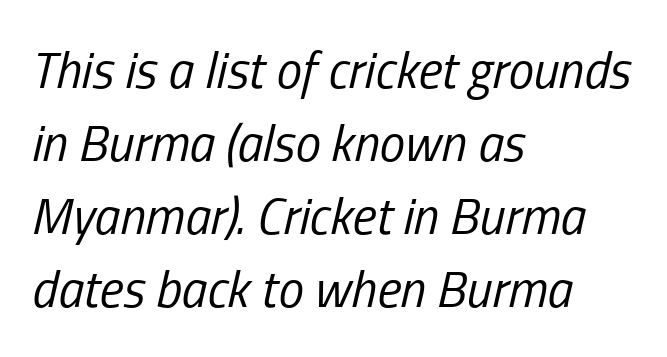
Each letter keeps its own natural width here, so spacing adapts to shape. A bare baseline throughout the passage. Italic? Definitely — the glyphs are oblique. If you measured baseline to baseline, you'd find a middling distance. A light-to-regular cut is what we see here.
